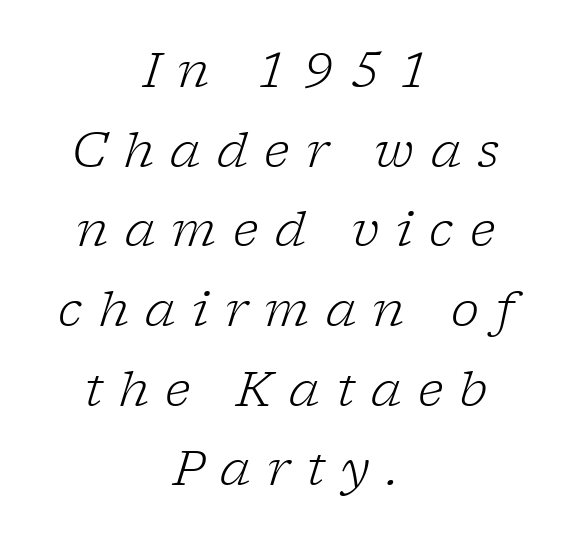
Q: Is the text bold? A: No.
Q: Is the text italic (slanted)? A: Yes, it leans right by about 17 degrees.
Q: Is the typeface a serif or a sans-serif typeface? A: Serif.
Q: Is the text underlined? A: No.
Q: How is the paragraph aligned? A: Centered.
Q: Is the spacing between letters normal or unusually wide? A: Unusually wide.
Q: Is the spacing between lines tight, normal or loose? A: Normal.
Q: Width (condensed, normal, or wide)? A: Normal.
Q: Stroke contrast? A: Low.
Q: x-height? A: Medium.
Q: Monospaced? A: No.
